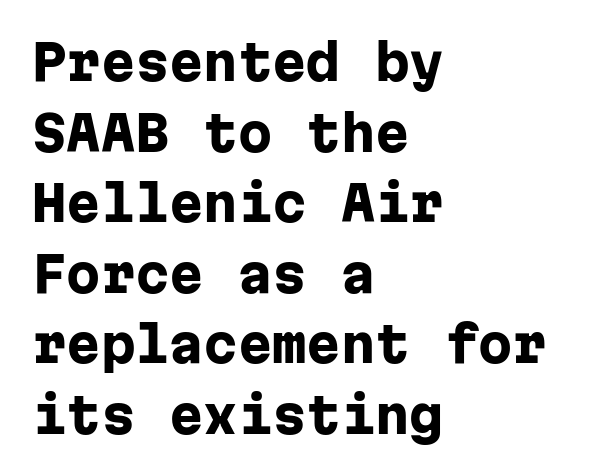
Does extra space separate the letters? No, they use regular spacing. The space beneath each line is pristine and unruled. Typesetter's note: full bold, strokes at maximum text heaviness. Spacing verdict: monospaced, one width for all characters. This sample uses an upright cut, with every glyph sitting square on the baseline. In terms of leading, this rendering sits right in the middle.
